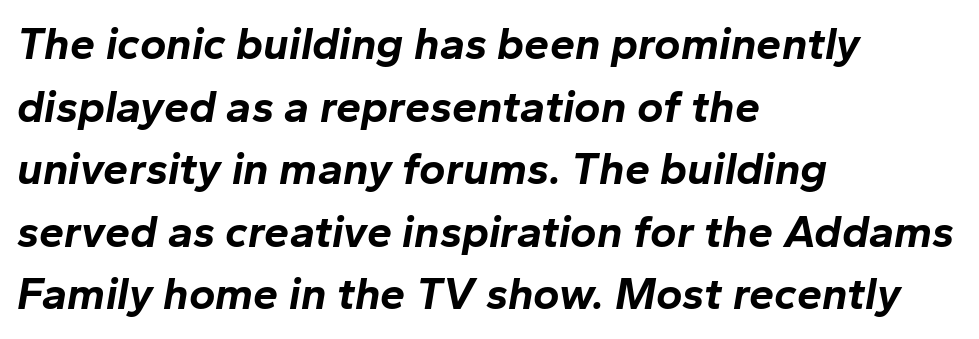
Q: Is the text bold? A: Yes.
Q: Is the text italic (slanted)? A: Yes, it leans right by about 10 degrees.
Q: Is the text underlined? A: No.
Q: How is the paragraph aligned? A: Left-aligned.
Q: Is the spacing between letters normal or unusually wide? A: Normal.
Q: Is the spacing between lines tight, normal or loose? A: Normal.
Q: Width (condensed, normal, or wide)? A: Normal.
Q: Stroke contrast? A: Low.
Q: x-height? A: Medium.
Q: Monospaced? A: No.
